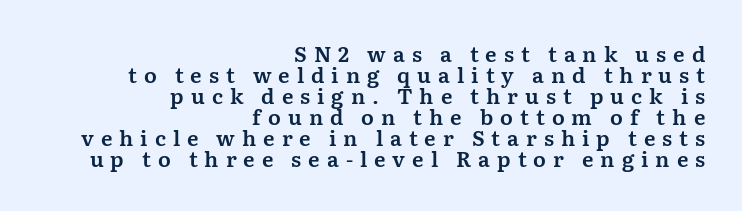
The image shows 21 px text type, upright; set right-aligned, tight line spacing (1.0x), unusually wide letter spacing (+0.33 em), not underlined.
